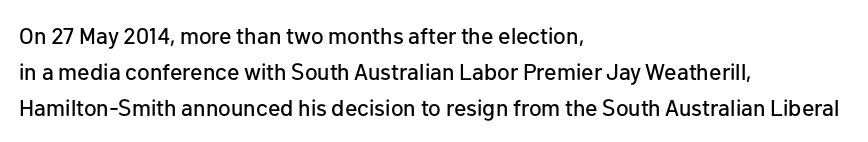
Regular leading. Check under the words: just untouched page. The type is set solid horizontally, with unmodified tracking. The paragraph has a hard left edge and a soft right edge.
